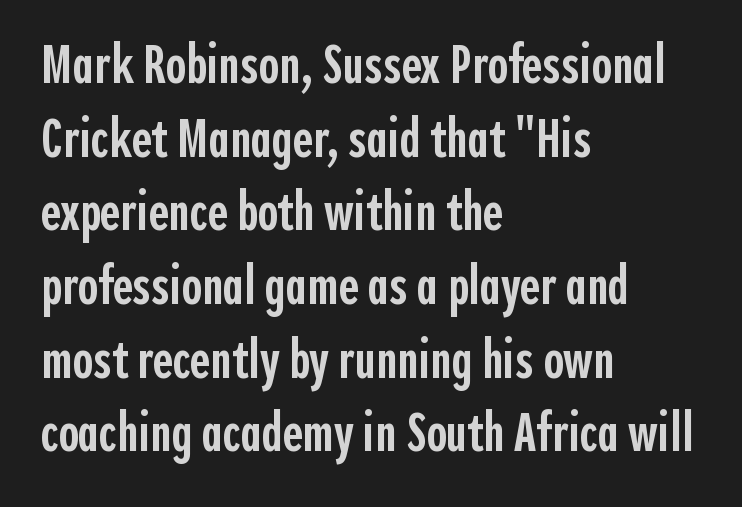
Is the block centered? No — it sits flush against the left margin. Stroke thickness is moderately raised; the sample reads as semibold. Each letter's strokes conclude bluntly, with no projecting serifs. The line-height multiplier appears to be the usual default. Nobody drew a line under any word here.
